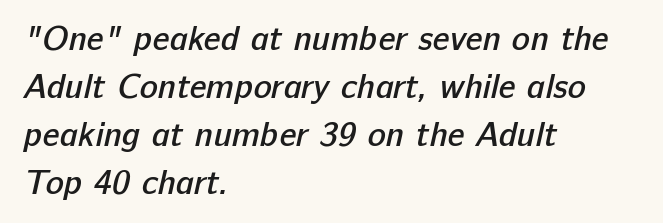
Q: Is the text bold? A: Semi-bold.
Q: Is the typeface a serif or a sans-serif typeface? A: Sans-serif.
Q: Is the text underlined? A: No.
Q: How is the paragraph aligned? A: Left-aligned.
Q: Is the spacing between letters normal or unusually wide? A: Normal.
Q: Is the spacing between lines tight, normal or loose? A: Normal.
Q: Width (condensed, normal, or wide)? A: Normal.
Q: Stroke contrast? A: Low.
Q: x-height? A: Medium.
Q: Monospaced? A: No.
